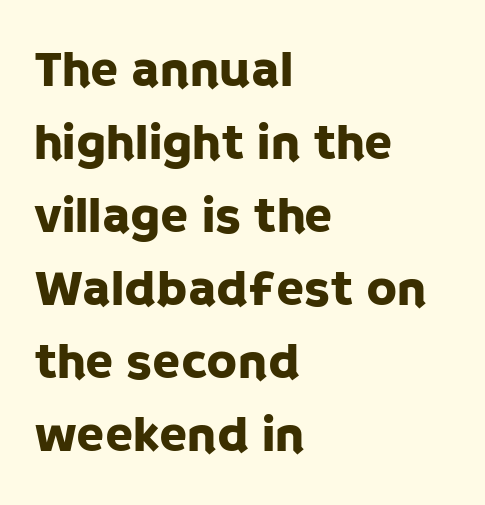
{"serif": "no", "italic": "no", "width": "normal", "stroke_contrast": "low", "x_height": "large", "monospaced": "no", "underline": "no", "align": "left", "line_spacing": "normal", "line_spacing_ratio": 1.43, "letter_spacing": "normal", "letter_spacing_em": 0.0, "glyph_px": 51}
